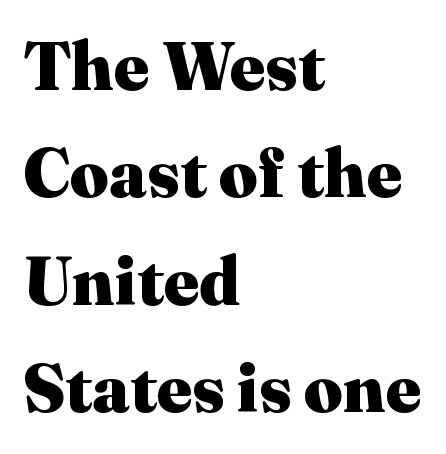
The image shows 68 px heavy serif type, upright; set left-aligned, normal line spacing (1.58x), normal letter spacing, not underlined; medium stroke contrast and a medium x-height.
